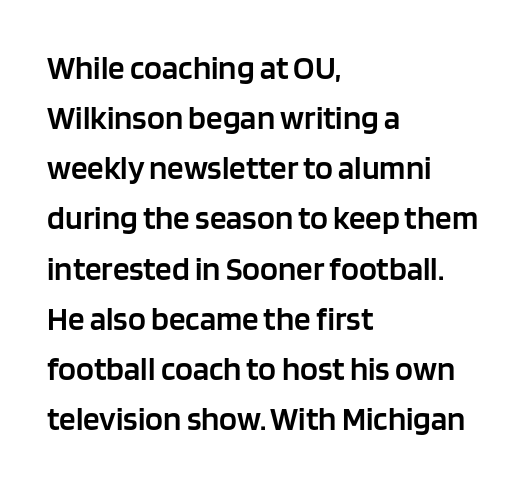
{"serif": "no", "italic": "no", "bold": "semi", "weight": "semibold", "width": "normal", "stroke_contrast": "low", "x_height": "large", "monospaced": "no", "underline": "no", "align": "left", "line_spacing": "normal", "line_spacing_ratio": 1.52, "letter_spacing": "normal", "letter_spacing_em": 0.0, "glyph_px": 33}
